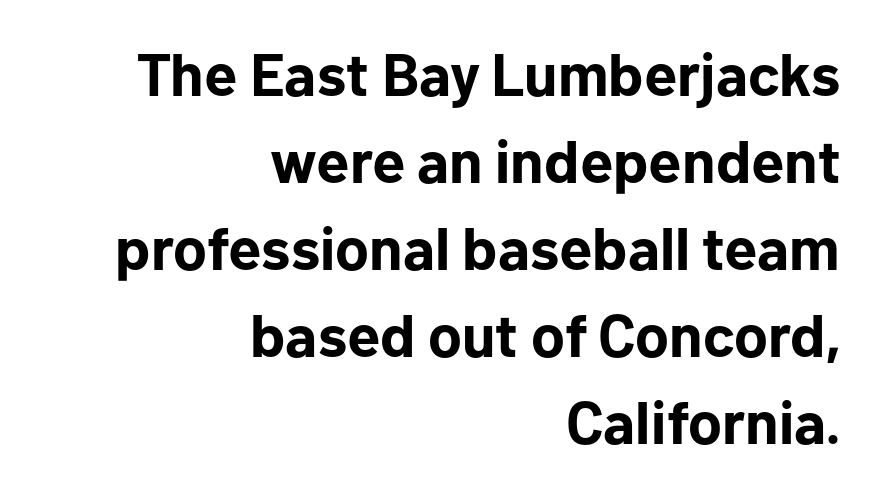
Teacher's note: observe the even right margin — that is flush-right alignment. Here the designer chose a conventional face with non-uniform glyph widths. Serif or sans? Sans — the stroke terminals are bare. The tracking reads as untouched default to a designer's eye. Ascenders rise straight up at ninety degrees.
